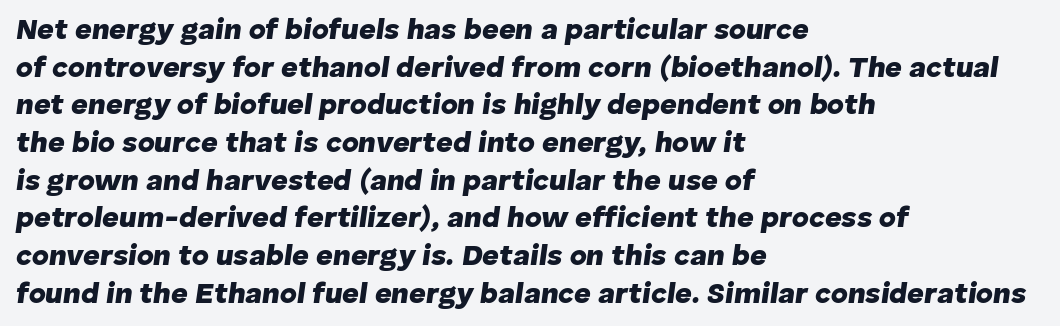
Q: Is the text bold? A: Yes.
Q: Is the text italic (slanted)? A: Yes, it leans right by about 8 degrees.
Q: Is the text underlined? A: No.
Q: How is the paragraph aligned? A: Left-aligned.
Q: Is the spacing between letters normal or unusually wide? A: Normal.
Q: Is the spacing between lines tight, normal or loose? A: Normal.
Q: Width (condensed, normal, or wide)? A: Normal.
Q: Stroke contrast? A: Low.
Q: x-height? A: Medium.
Q: Monospaced? A: No.
